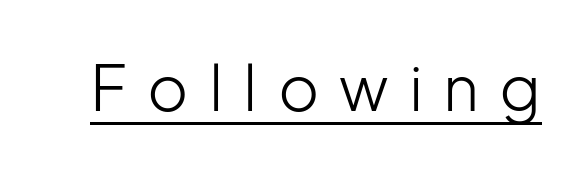
Spacing verdict: proportional, widths tailored to each character. The rendering inserts visible extra space after every character. Tall strokes in this sample are plumb rather than angled. Honestly, the underline is the first thing you notice here.
